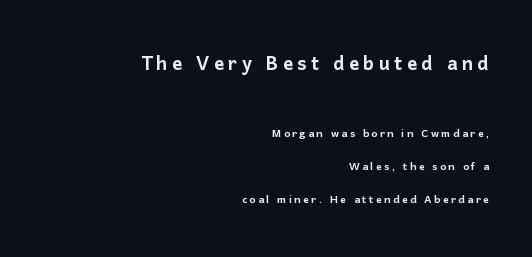
{"italic": "no", "underline": "no", "align": "right", "line_spacing": "loose", "line_spacing_ratio": 2.36, "larger_block": "first", "size_ratio": 1.79, "glyph_px": 25}
